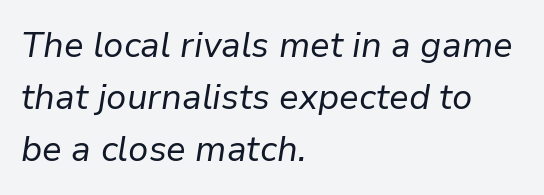
{"italic": "yes", "lean": "right", "slant_degrees": 9, "bold": "no", "weight": "regular", "width": "normal", "stroke_contrast": "low", "x_height": "medium", "monospaced": "no", "underline": "no", "align": "left", "line_spacing": "normal", "line_spacing_ratio": 1.48, "letter_spacing": "normal", "letter_spacing_em": 0.0, "glyph_px": 35}
